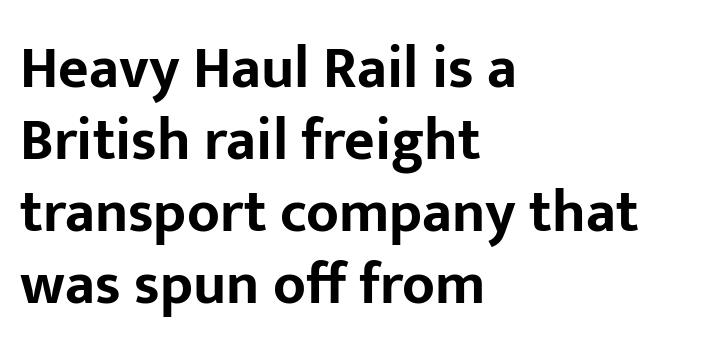
The image shows 59 px bold sans-serif type, upright; set left-aligned, line spacing 1.22x, normal letter spacing, not underlined; low stroke contrast and a medium x-height.
